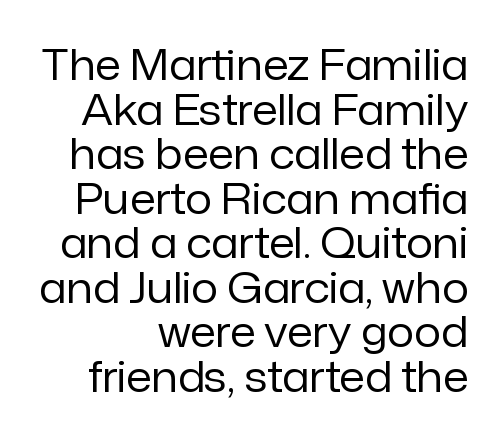
{"serif": "no", "italic": "no", "bold": "no", "weight": "regular", "width": "normal", "stroke_contrast": "low", "x_height": "medium", "monospaced": "no", "underline": "no", "align": "right", "line_spacing": "tight", "line_spacing_ratio": 1.06, "letter_spacing": "normal", "letter_spacing_em": 0.0, "glyph_px": 42}
